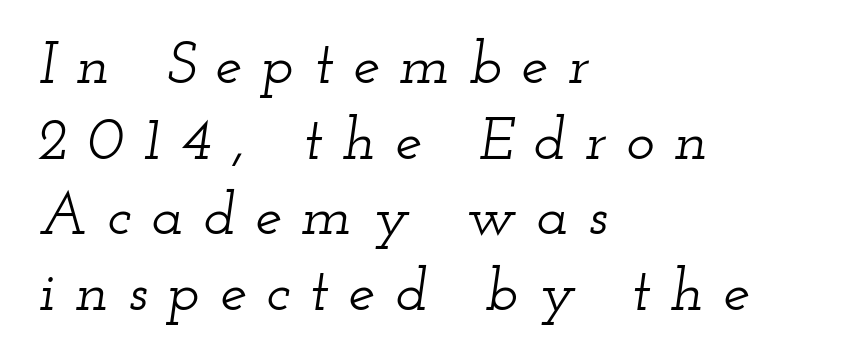
{"serif": "yes", "italic": "yes", "lean": "right", "slant_degrees": 12, "width": "wide", "stroke_contrast": "low", "x_height": "small", "monospaced": "no", "underline": "no", "align": "left", "line_spacing": "normal", "line_spacing_ratio": 1.26, "letter_spacing": "wide", "letter_spacing_em": 0.33, "glyph_px": 60}
